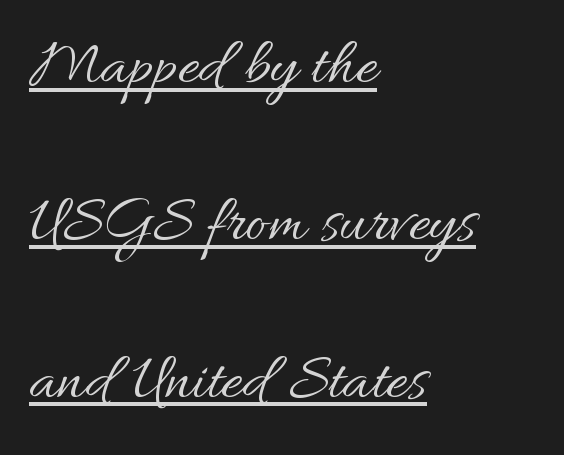
In designer terms, the underline attribute is active on this setting. Is this a fixed-width face? No — the glyphs have proportional, varying widths. The passage shown stacks its lines with a broad gap. Left-aligned paragraph, ragged on the right.
